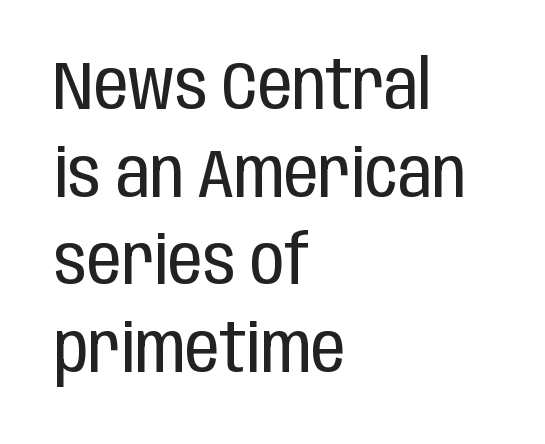
{"serif": "no", "italic": "no", "bold": "no", "weight": "regular", "width": "condensed", "stroke_contrast": "low", "x_height": "large", "monospaced": "no", "underline": "no", "align": "left", "line_spacing": "normal", "line_spacing_ratio": 1.29, "letter_spacing": "normal", "letter_spacing_em": 0.0, "glyph_px": 68}
